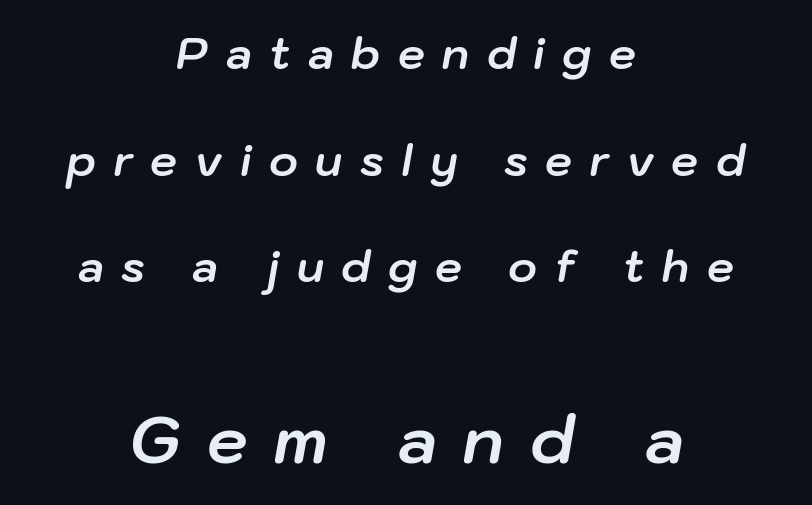
{"italic": "yes", "lean": "right", "slant_degrees": 10, "bold": "yes", "weight": "bold", "width": "normal", "stroke_contrast": "low", "x_height": "medium", "monospaced": "no", "underline": "no", "align": "center", "line_spacing": "loose", "line_spacing_ratio": 2.48, "letter_spacing": "wide", "letter_spacing_em": 0.41, "larger_block": "second", "size_ratio": 1.51, "glyph_px": 65}
